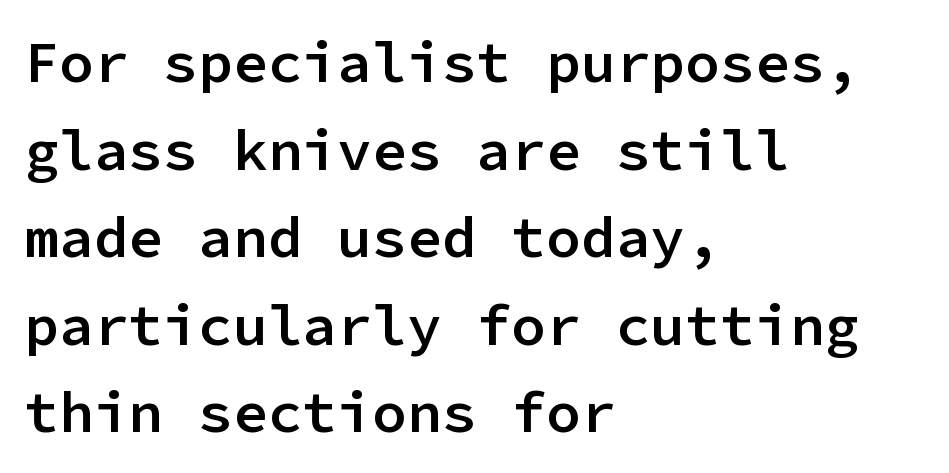
The image shows 58 px semibold sans-serif type, upright, monospaced; set left-aligned, normal line spacing (1.51x), normal letter spacing, not underlined; low stroke contrast and a medium x-height.
